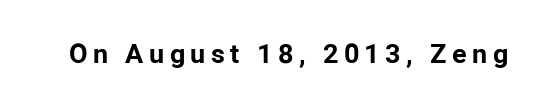
{"italic": "no", "bold": "yes", "underline": "no", "letter_spacing": "wide", "letter_spacing_em": 0.2, "glyph_px": 27}
